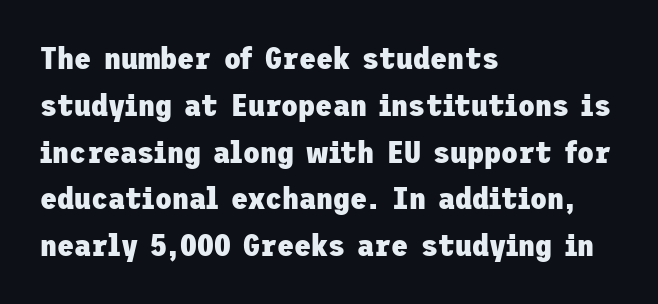
The space directly below the letters is spotless. Emphasis by weight is at full strength: bold. The gaps between neighbouring characters are ordinary and unremarkable. You can tell from the bare stems that sans-serif type was used. Italic? Not at all — the glyphs are vertical. Short and long lines alike share a common starting point at left.
